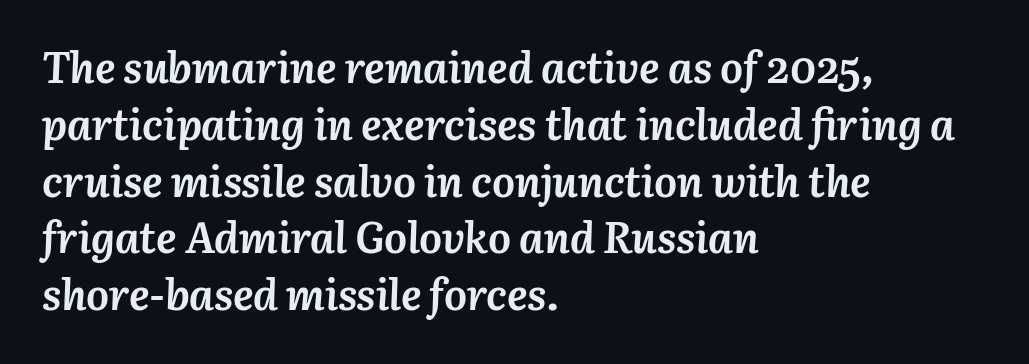
{"italic": "yes", "lean": "right", "slant_degrees": 3, "bold": "yes", "weight": "semibold", "width": "normal", "stroke_contrast": "medium", "x_height": "medium", "monospaced": "no", "underline": "no", "align": "left", "line_spacing": "normal", "line_spacing_ratio": 1.32, "letter_spacing": "normal", "letter_spacing_em": 0.0, "glyph_px": 43}
